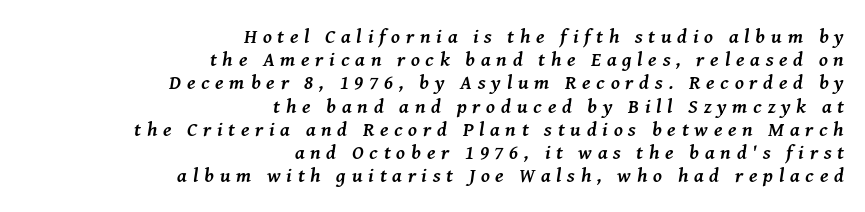
The image shows 20 px bold type, italic (leaning right); set right-aligned, line spacing 1.16x, unusually wide letter spacing (+0.29 em), not underlined.
